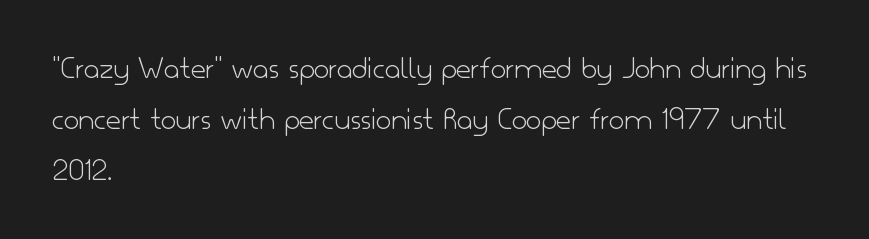
The image shows 33 px light sans-serif type, upright; set left-aligned, normal line spacing (1.54x), normal letter spacing, not underlined; low stroke contrast and a small x-height.
